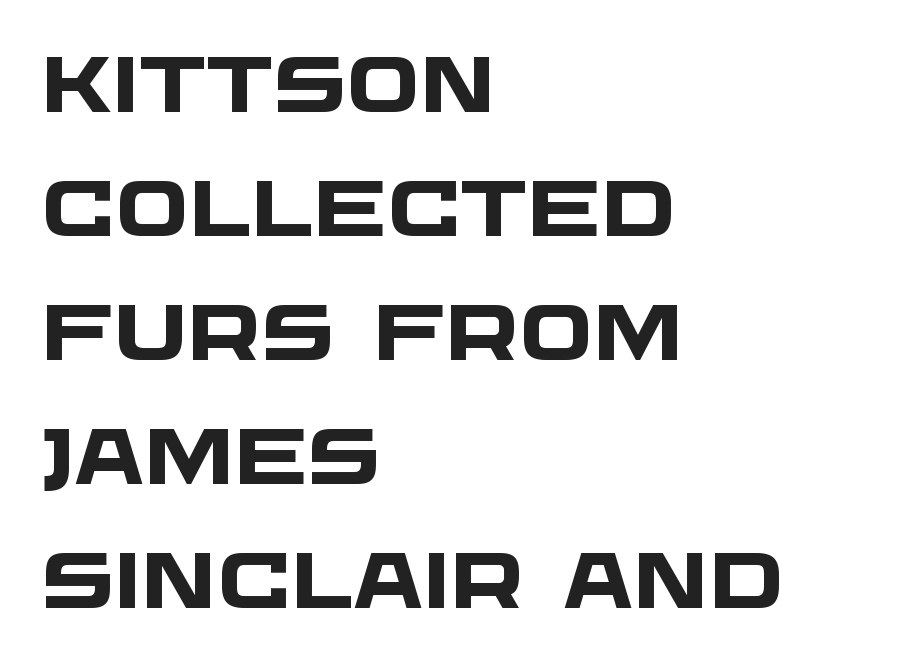
The image shows 78 px heavy, wide sans-serif type; set left-aligned, normal line spacing (1.59x), normal letter spacing, not underlined; low stroke contrast and a large x-height.
